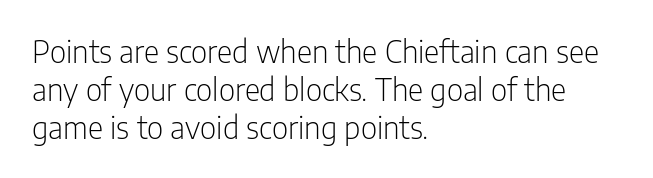
Plain, unruled lines of type. This sample keeps an unexceptional amount of space between lines. These lines are rendered in a variable-pitch font. A roman cut, with each character standing at attention. On a weight scale, this lands at 450 or below.
